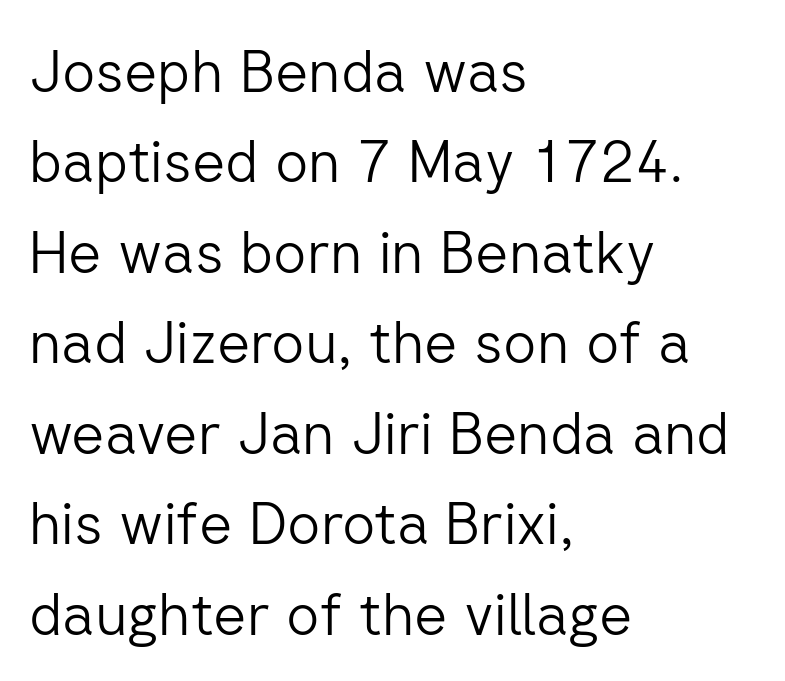
Q: Is the text bold? A: No.
Q: Is the text italic (slanted)? A: No, it is upright.
Q: Is the typeface a serif or a sans-serif typeface? A: Sans-serif.
Q: Is the text underlined? A: No.
Q: How is the paragraph aligned? A: Left-aligned.
Q: Is the spacing between letters normal or unusually wide? A: Normal.
Q: Is the spacing between lines tight, normal or loose? A: Normal.
Q: Width (condensed, normal, or wide)? A: Normal.
Q: Stroke contrast? A: Low.
Q: x-height? A: Medium.
Q: Monospaced? A: No.
